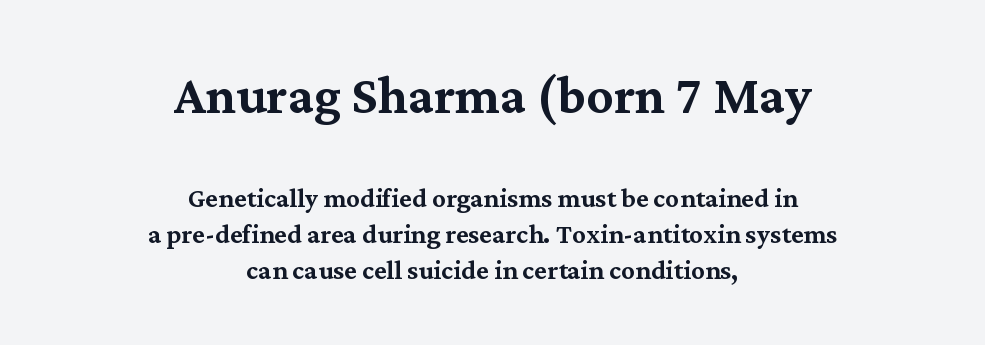
{"serif": "yes", "italic": "no", "width": "normal", "stroke_contrast": "medium", "x_height": "medium", "monospaced": "no", "underline": "no", "align": "center", "line_spacing": "tight", "line_spacing_ratio": 1.06, "letter_spacing": "normal", "letter_spacing_em": 0.0, "larger_block": "first", "size_ratio": 1.97, "glyph_px": 67}
